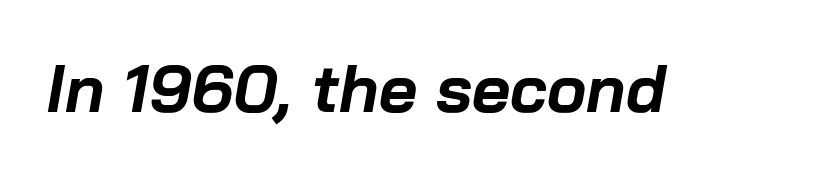
{"italic": "yes", "lean": "right", "slant_degrees": 10, "bold": "yes", "weight": "bold", "width": "normal", "stroke_contrast": "low", "x_height": "medium", "monospaced": "no", "underline": "no", "letter_spacing": "normal", "letter_spacing_em": 0.0, "glyph_px": 66}
